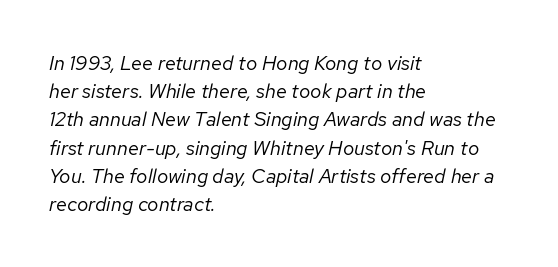
Plain, unruled lines of type. Horizontal bands of white between lines are of average thickness. What stands out about the letter spacing? Nothing — it is the standard amount. Posture: slanted.
